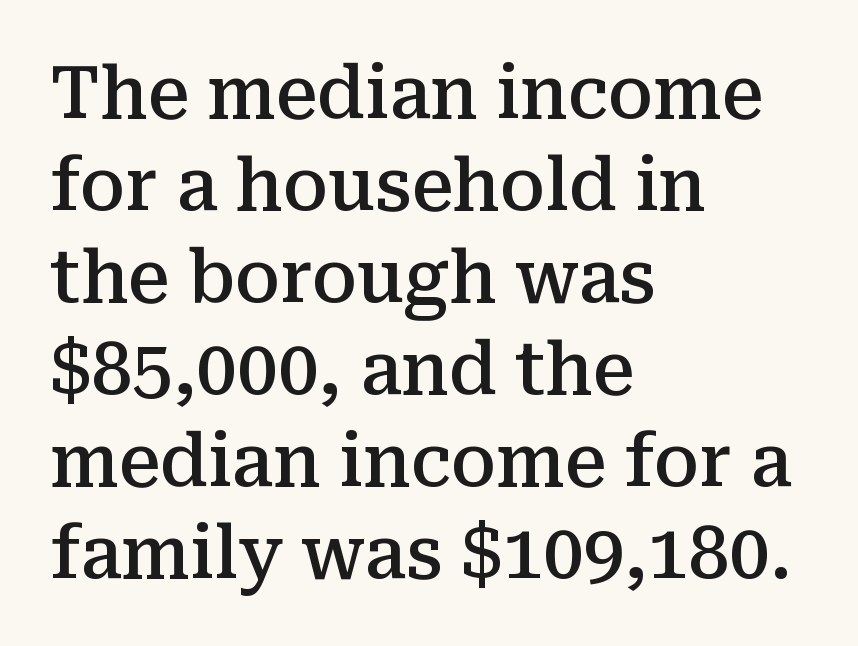
Q: Is the text bold? A: Semi-bold.
Q: Is the text italic (slanted)? A: No, it is upright.
Q: Is the typeface a serif or a sans-serif typeface? A: Serif.
Q: Is the text underlined? A: No.
Q: How is the paragraph aligned? A: Left-aligned.
Q: Is the spacing between letters normal or unusually wide? A: Normal.
Q: Is the spacing between lines tight, normal or loose? A: Normal.
Q: Width (condensed, normal, or wide)? A: Normal.
Q: Stroke contrast? A: Medium.
Q: x-height? A: Medium.
Q: Monospaced? A: No.
